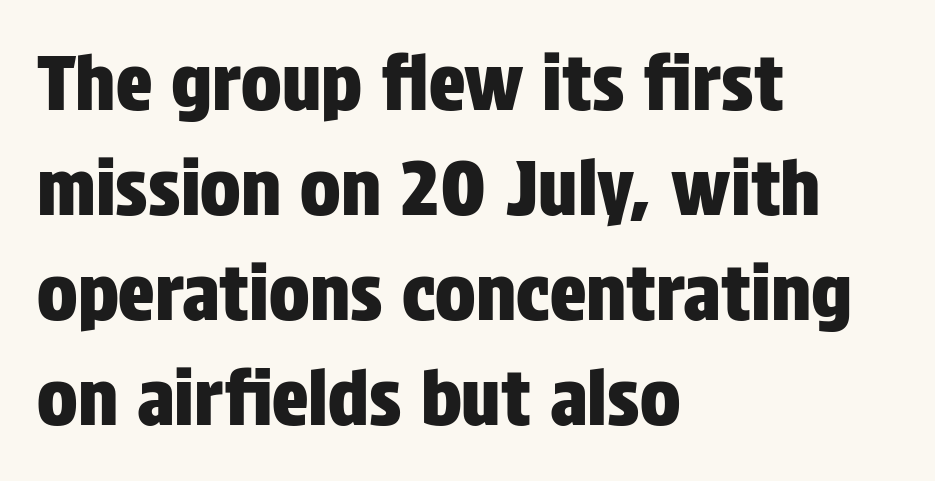
Default kerning and tracking; the words read as compact shapes. Descenders are the only things crossing below the line. Evenly set lines give the paragraph a standard silhouette. Unlike italic type, these characters show no tilt at all. The characters display no serif detailing; their extremities are plain.
